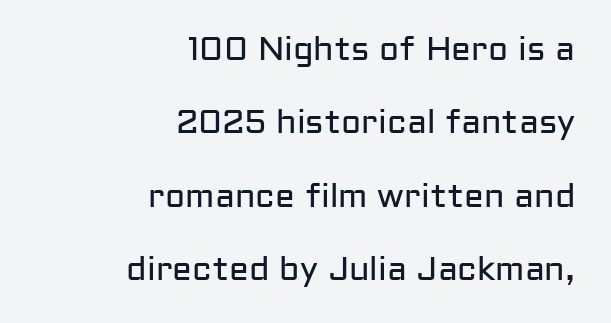
The image shows 33 px regular-weight sans-serif type, upright; set right-aligned, loose line spacing (2.22x), normal letter spacing, not underlined; low stroke contrast and a medium x-height.
